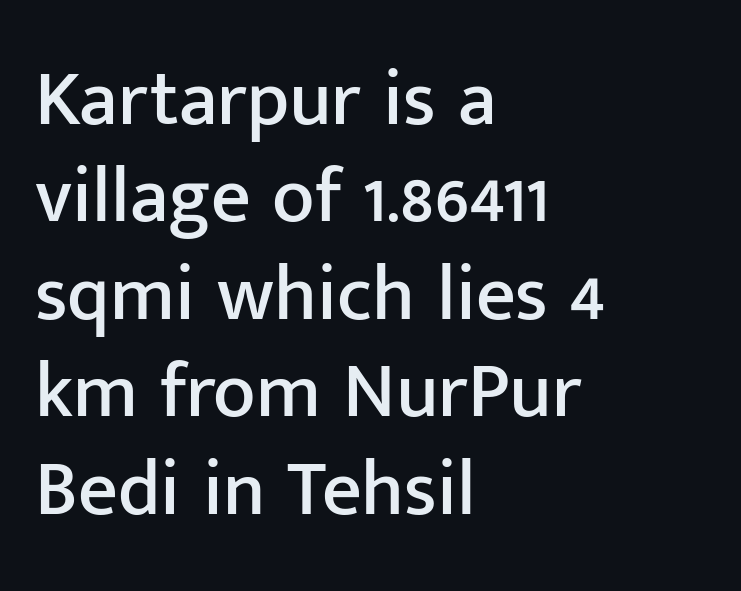
Q: Is the text italic (slanted)? A: No, it is upright.
Q: Is the typeface a serif or a sans-serif typeface? A: Sans-serif.
Q: Is the text underlined? A: No.
Q: How is the paragraph aligned? A: Left-aligned.
Q: Is the spacing between letters normal or unusually wide? A: Normal.
Q: Is the spacing between lines tight, normal or loose? A: Normal.
Q: Width (condensed, normal, or wide)? A: Normal.
Q: Stroke contrast? A: Low.
Q: x-height? A: Medium.
Q: Monospaced? A: No.
